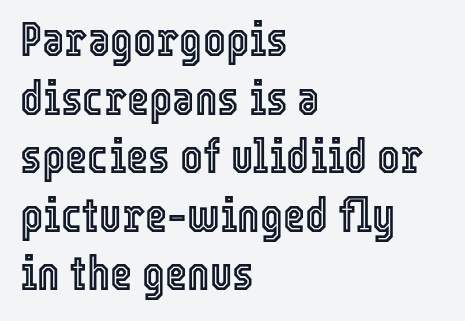
The gap between lines stays unmarked. Italic? Not at all — the glyphs are vertical. The passage shown is typed in a proportional face where columns would drift. Observe the ordinary spacing: letters are neighbours, not strangers.
